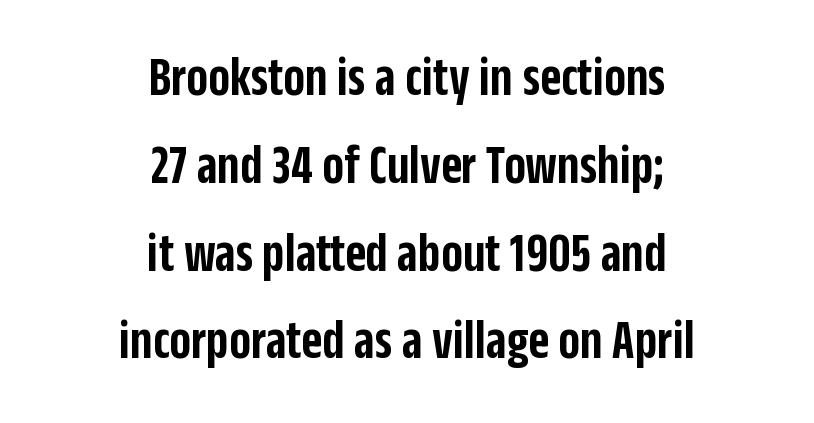
Bare-footed words on every line. Varying glyph widths throughout — classic text-font behaviour. Horizontal bands of white between lines are of average thickness. Ordinary non-slanted type is in use. Every letter is mildly thick-stroked: semibold rather than bold. Tracking value appears to be zero — textbook default spacing.
